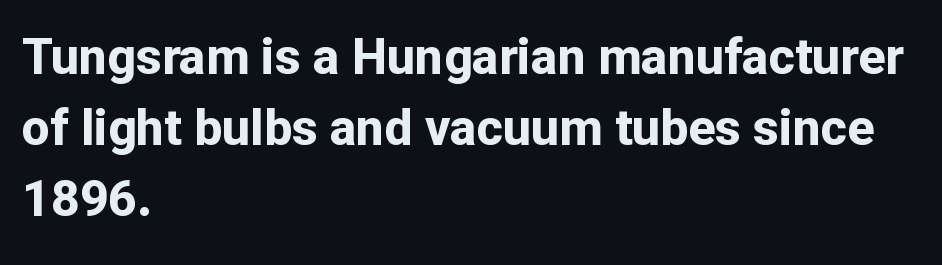
Q: Is the text bold? A: Yes.
Q: Is the text italic (slanted)? A: No, it is upright.
Q: Is the typeface a serif or a sans-serif typeface? A: Sans-serif.
Q: Is the text underlined? A: No.
Q: How is the paragraph aligned? A: Left-aligned.
Q: Is the spacing between letters normal or unusually wide? A: Normal.
Q: Is the spacing between lines tight, normal or loose? A: Normal.
Q: Width (condensed, normal, or wide)? A: Normal.
Q: Stroke contrast? A: Low.
Q: x-height? A: Medium.
Q: Monospaced? A: No.
